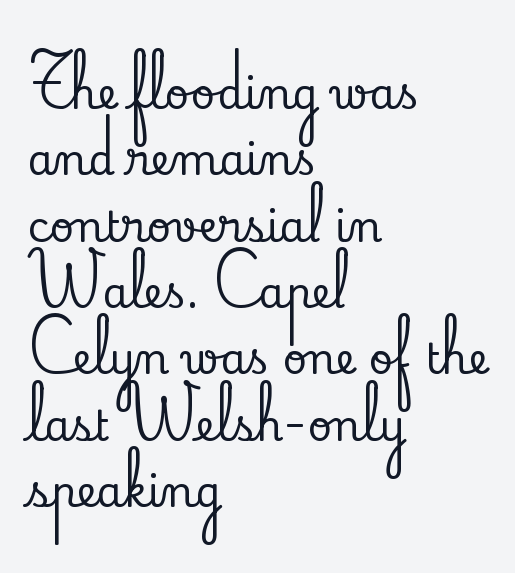
{"serif": "yes", "italic": "no", "width": "normal", "stroke_contrast": "low", "x_height": "small", "monospaced": "no", "underline": "no", "align": "left", "line_spacing": "normal", "line_spacing_ratio": 1.58, "letter_spacing": "normal", "letter_spacing_em": 0.0, "glyph_px": 42}
